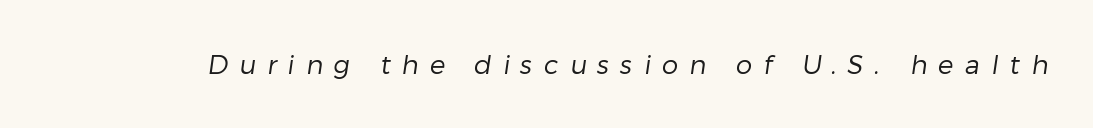
{"bold": "no", "underline": "no", "letter_spacing": "wide", "letter_spacing_em": 0.43, "glyph_px": 26}
